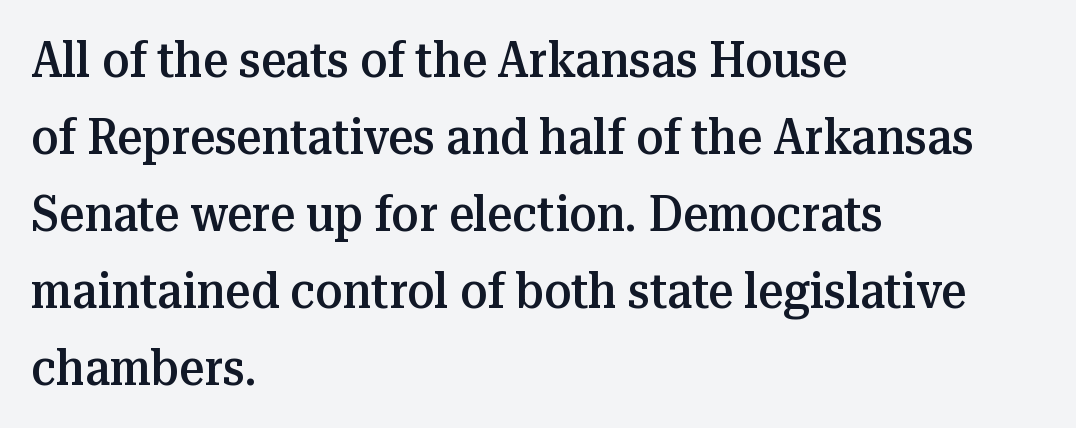
Glance below the letters and you will spot only blank space. Check where the strokes stop: tiny serifs finish them off. Bold? Not quite — semibold, heavier than regular but stopping short. The letters sit at their default tracking, neither squeezed nor spread. The leading is moderate, giving the passage an even texture.
